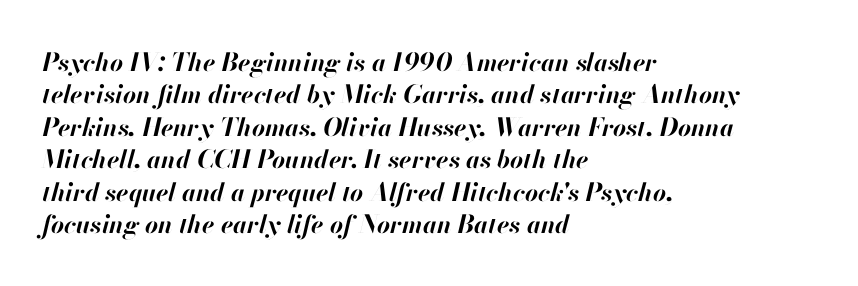
Short and long lines alike share a common starting point at left. Strong, thick strokes mark this as bold type. Anything drawn beneath the words? Only blank space. Rows of type keep a routine distance in the vertical direction. Short note: letters normally spaced.
